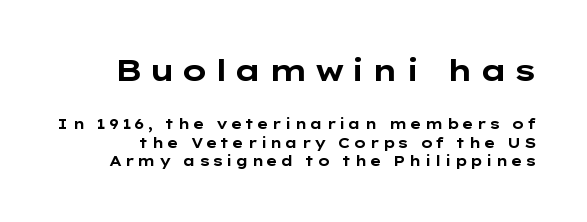
The image shows 30 px bold, wide sans-serif type, upright; set normal line spacing (1.33x), not underlined; the first (top) block is 2.14x larger; low stroke contrast and a medium x-height.
